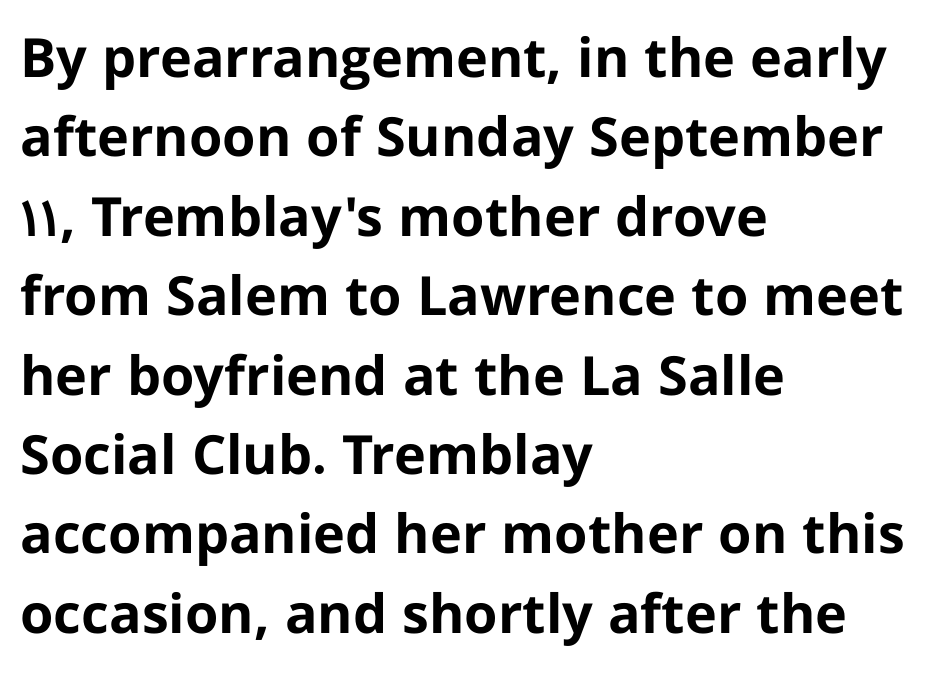
{"serif": "no", "italic": "no", "bold": "yes", "weight": "bold", "width": "normal", "stroke_contrast": "low", "x_height": "medium", "monospaced": "no", "underline": "no", "align": "left", "line_spacing": "normal", "line_spacing_ratio": 1.47, "letter_spacing": "normal", "letter_spacing_em": 0.0, "glyph_px": 54}
